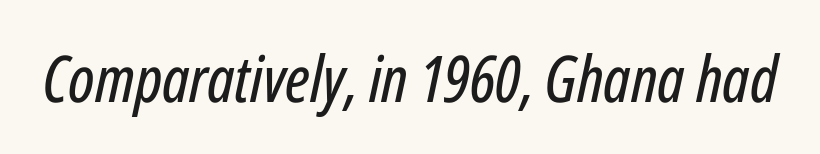
{"italic": "yes", "lean": "right", "slant_degrees": 12, "width": "condensed", "stroke_contrast": "low", "x_height": "medium", "monospaced": "no", "underline": "no", "letter_spacing": "normal", "letter_spacing_em": 0.0, "glyph_px": 64}
